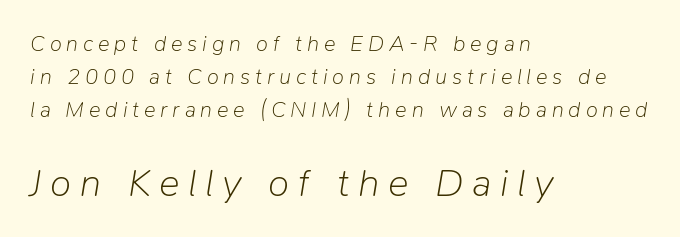
Q: Is the text bold? A: No.
Q: Is the text italic (slanted)? A: Yes, it leans right by about 9 degrees.
Q: Is the text underlined? A: No.
Q: How is the paragraph aligned? A: Left-aligned.
Q: Is the spacing between letters normal or unusually wide? A: Unusually wide.
Q: Is the spacing between lines tight, normal or loose? A: Normal.
Q: Which block of text is set in a larger size, the first (top) or the second (bottom)? A: The second (bottom) one.
Q: Width (condensed, normal, or wide)? A: Normal.
Q: Stroke contrast? A: Low.
Q: x-height? A: Medium.
Q: Monospaced? A: No.
